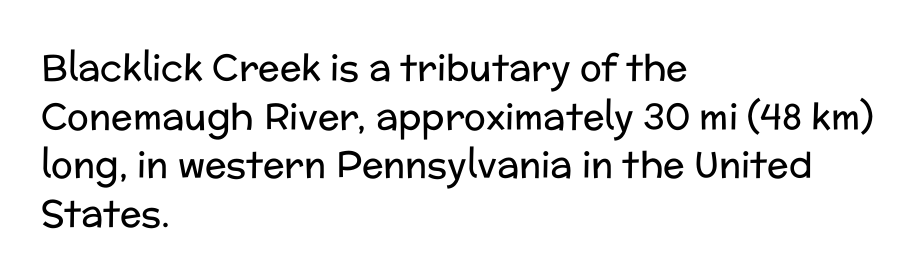
The image shows 36 px regular-weight sans-serif type, upright; set left-aligned, normal line spacing (1.35x), normal letter spacing, not underlined; low stroke contrast and a medium x-height.
